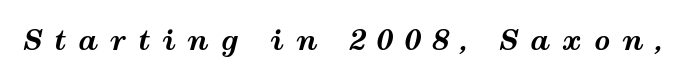
{"italic": "yes", "lean": "right", "slant_degrees": 12, "bold": "yes", "weight": "bold", "width": "wide", "stroke_contrast": "medium", "x_height": "medium", "monospaced": "no", "underline": "no", "letter_spacing": "wide", "letter_spacing_em": 0.43, "glyph_px": 28}
